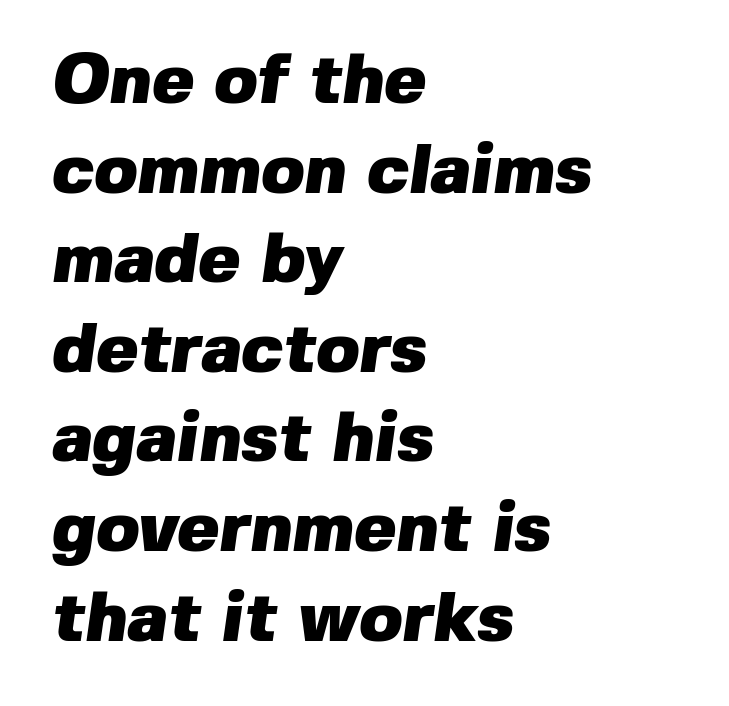
The image shows 70 px heavy sans-serif type; set left-aligned, normal line spacing (1.28x), normal letter spacing, not underlined; low stroke contrast and a medium x-height.
